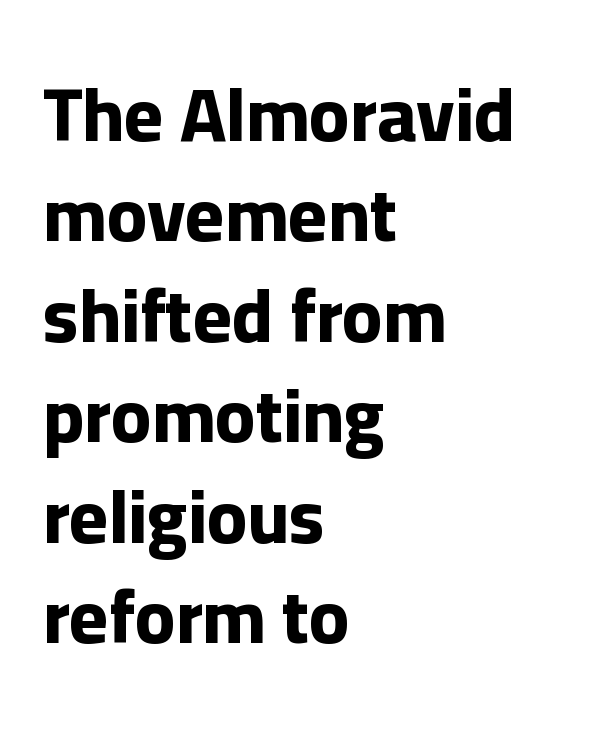
Bare-footed words on every line. Proportional: the letters do not fall into vertical columns. Classification — sans serif. Short and long lines alike share a common starting point at left.
